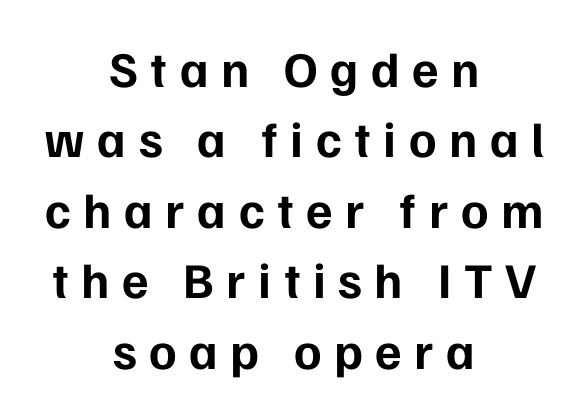
Quick note: underline off. The lines sit at an ordinary, default distance from one another. These lines are centered, leaving both edges ragged. Summary of weight: heavy, a full bold. What stands out about the letter spacing? Its width — letters are far apart. Stroke terminals: plain, sans-serif.
